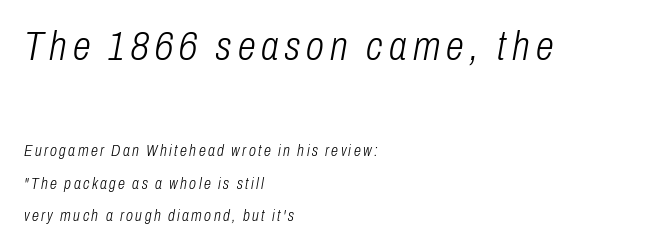
Q: Is the text bold? A: No.
Q: Is the text italic (slanted)? A: Yes, it leans right by about 10 degrees.
Q: Is the text underlined? A: No.
Q: How is the paragraph aligned? A: Left-aligned.
Q: Is the spacing between lines tight, normal or loose? A: Loose.
Q: Which block of text is set in a larger size, the first (top) or the second (bottom)? A: The first (top) one.
Q: Width (condensed, normal, or wide)? A: Condensed.
Q: Stroke contrast? A: Low.
Q: x-height? A: Medium.
Q: Monospaced? A: No.
